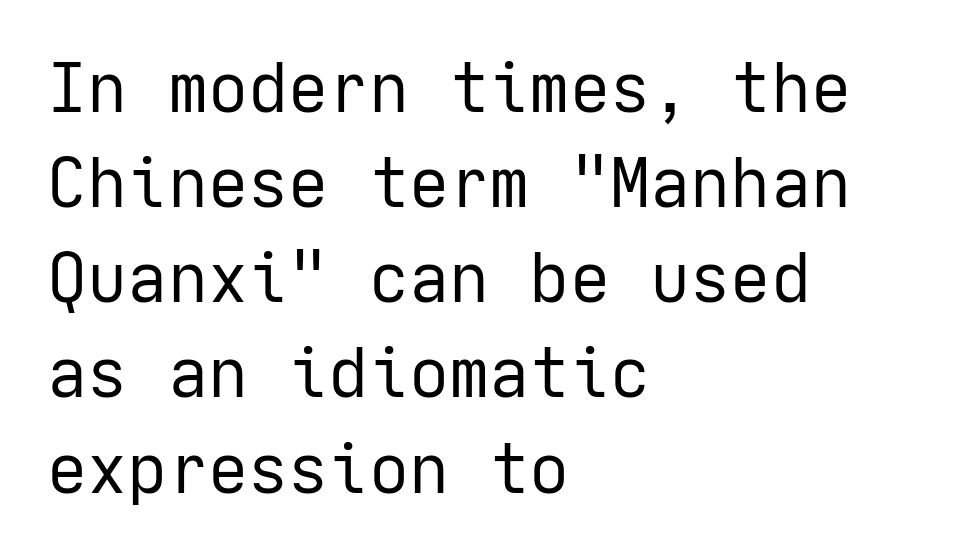
The passage shown has conventional tracking throughout. The font is comparable to plain body text, perhaps lighter. Ascenders rise straight up at ninety degrees. The space beneath each line is pristine and unruled. A classic flush-left, rag-right setting is used for this passage. This is sans-serif lettering, the kind often seen on screens and signage.
